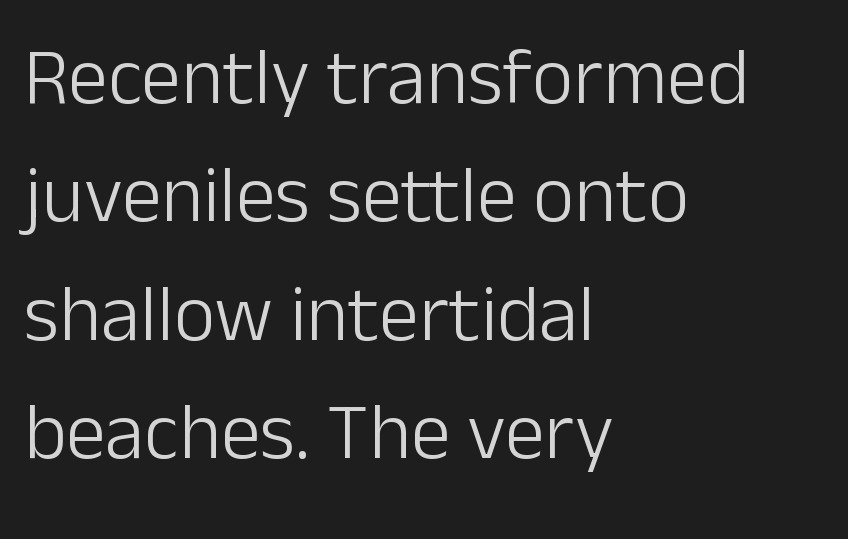
Q: Is the text bold? A: No.
Q: Is the text italic (slanted)? A: No, it is upright.
Q: Is the typeface a serif or a sans-serif typeface? A: Sans-serif.
Q: Is the text underlined? A: No.
Q: How is the paragraph aligned? A: Left-aligned.
Q: Is the spacing between letters normal or unusually wide? A: Normal.
Q: Is the spacing between lines tight, normal or loose? A: Normal.
Q: Width (condensed, normal, or wide)? A: Normal.
Q: Stroke contrast? A: Low.
Q: x-height? A: Medium.
Q: Monospaced? A: No.
